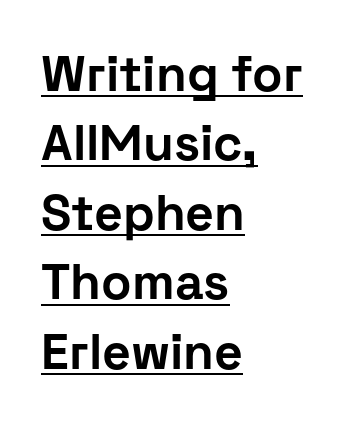
Q: Is the text bold? A: Yes.
Q: Is the text italic (slanted)? A: No, it is upright.
Q: Is the typeface a serif or a sans-serif typeface? A: Sans-serif.
Q: Is the text underlined? A: Yes.
Q: How is the paragraph aligned? A: Left-aligned.
Q: Is the spacing between letters normal or unusually wide? A: Normal.
Q: Is the spacing between lines tight, normal or loose? A: Normal.
Q: Width (condensed, normal, or wide)? A: Normal.
Q: Stroke contrast? A: Low.
Q: x-height? A: Medium.
Q: Monospaced? A: No.
